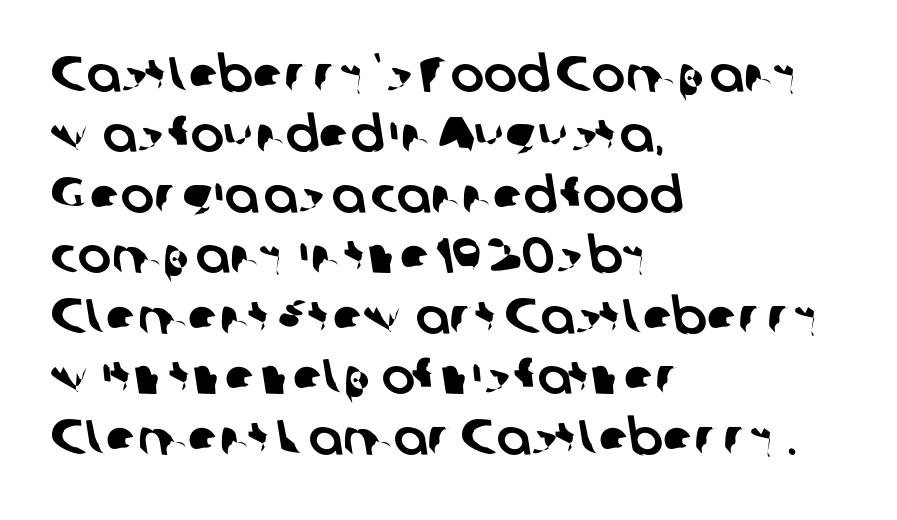
Nobody drew a line under any word here. Is this a fixed-width face? No — the glyphs have proportional, varying widths. There is no visible air inserted between adjacent glyphs. Each line starts at the same left margin while the right side varies.
